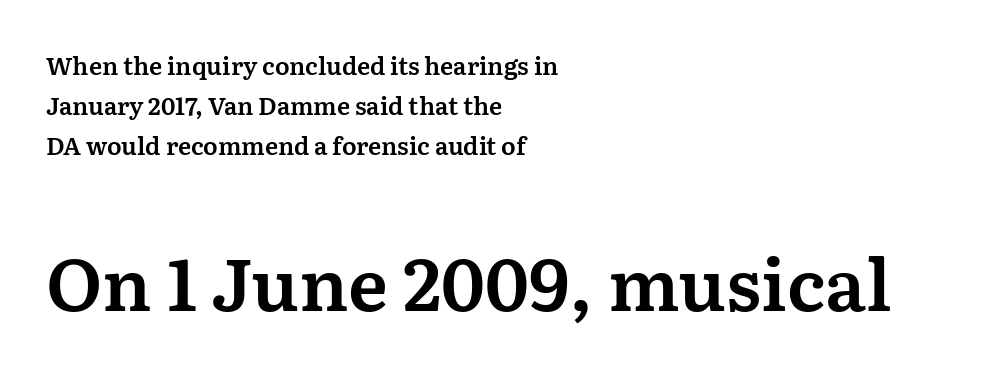
Q: Is the text italic (slanted)? A: No, it is upright.
Q: Is the typeface a serif or a sans-serif typeface? A: Serif.
Q: Is the text underlined? A: No.
Q: How is the paragraph aligned? A: Left-aligned.
Q: Is the spacing between letters normal or unusually wide? A: Normal.
Q: Is the spacing between lines tight, normal or loose? A: Normal.
Q: Which block of text is set in a larger size, the first (top) or the second (bottom)? A: The second (bottom) one.
Q: Width (condensed, normal, or wide)? A: Normal.
Q: Stroke contrast? A: Medium.
Q: x-height? A: Medium.
Q: Monospaced? A: No.
